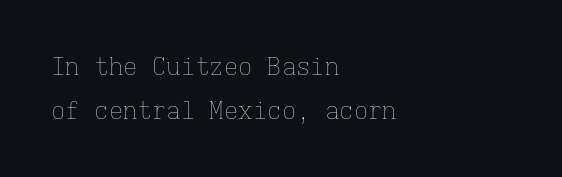
{"italic": "no", "bold": "no", "underline": "no", "align": "left", "line_spacing_ratio": 1.83, "letter_spacing": "normal", "letter_spacing_em": 0.0, "glyph_px": 24}
